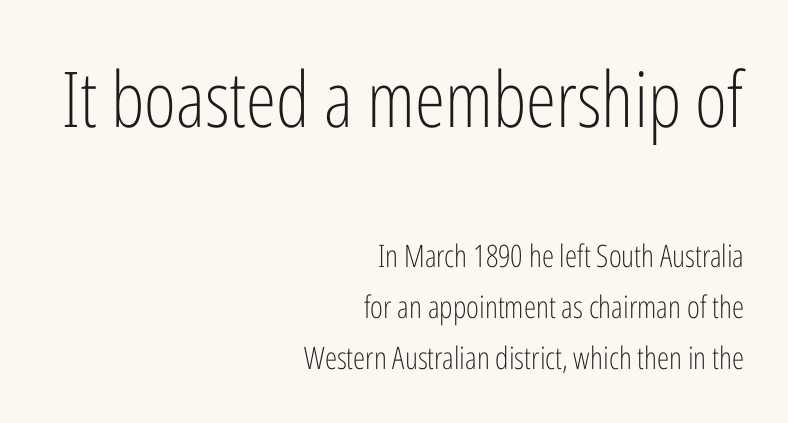
Q: Is the text bold? A: No.
Q: Is the text italic (slanted)? A: No, it is upright.
Q: Is the typeface a serif or a sans-serif typeface? A: Sans-serif.
Q: Is the text underlined? A: No.
Q: How is the paragraph aligned? A: Right-aligned.
Q: Is the spacing between letters normal or unusually wide? A: Normal.
Q: Is the spacing between lines tight, normal or loose? A: Normal.
Q: Which block of text is set in a larger size, the first (top) or the second (bottom)? A: The first (top) one.
Q: Width (condensed, normal, or wide)? A: Condensed.
Q: Stroke contrast? A: Low.
Q: x-height? A: Medium.
Q: Monospaced? A: No.
